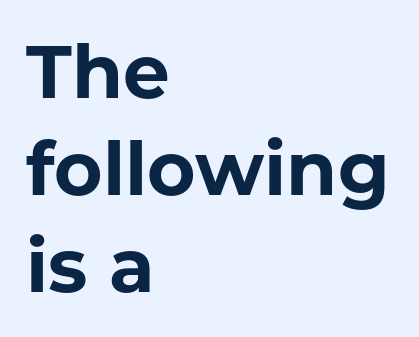
The image shows 74 px bold sans-serif type, upright; set left-aligned, normal line spacing (1.31x), normal letter spacing, not underlined; low stroke contrast and a medium x-height.
